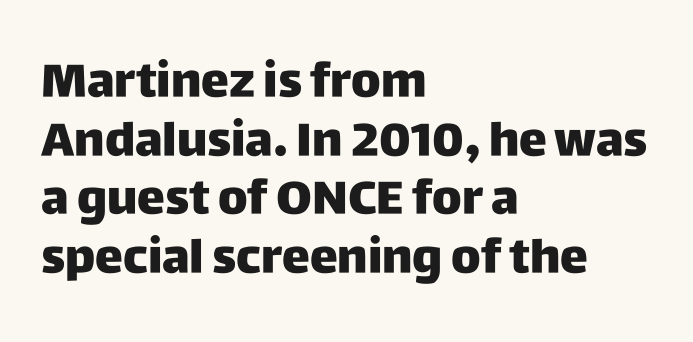
Q: Is the text bold? A: Yes.
Q: Is the text italic (slanted)? A: No, it is upright.
Q: Is the typeface a serif or a sans-serif typeface? A: Sans-serif.
Q: Is the text underlined? A: No.
Q: How is the paragraph aligned? A: Left-aligned.
Q: Is the spacing between letters normal or unusually wide? A: Normal.
Q: Is the spacing between lines tight, normal or loose? A: Normal.
Q: Width (condensed, normal, or wide)? A: Normal.
Q: Stroke contrast? A: Low.
Q: x-height? A: Large.
Q: Monospaced? A: No.
